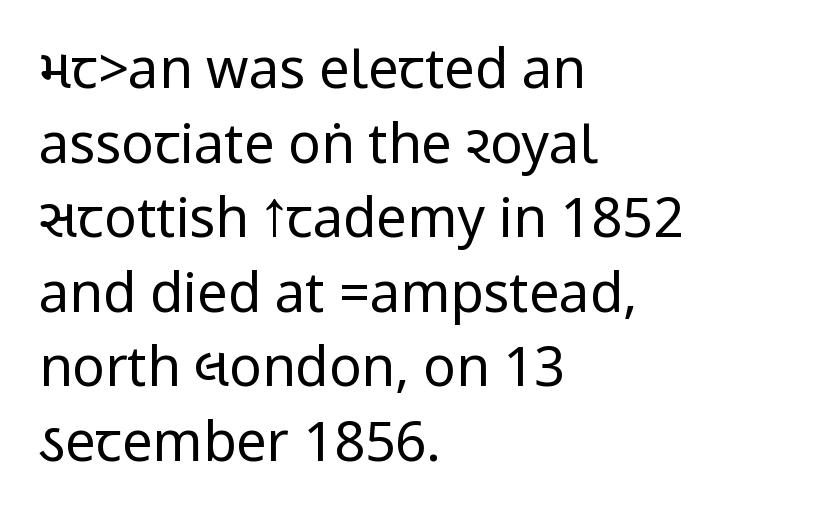
The image shows 54 px regular-weight, condensed sans-serif type, upright; set left-aligned, normal line spacing (1.38x), normal letter spacing, not underlined; low stroke contrast.
